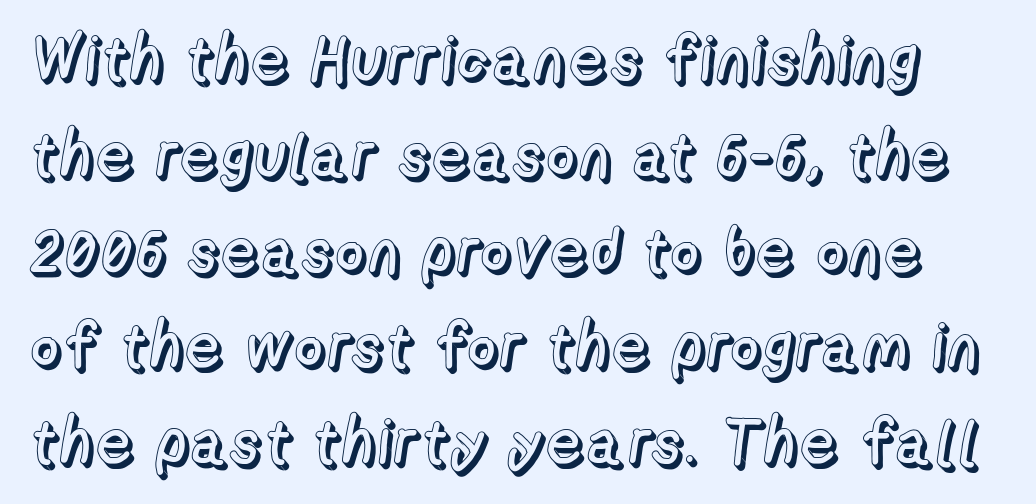
Look at the tracking — it's just the regular setting, nothing added. Horizontal bands of white between lines are of average thickness. The area under the type is left untouched.
